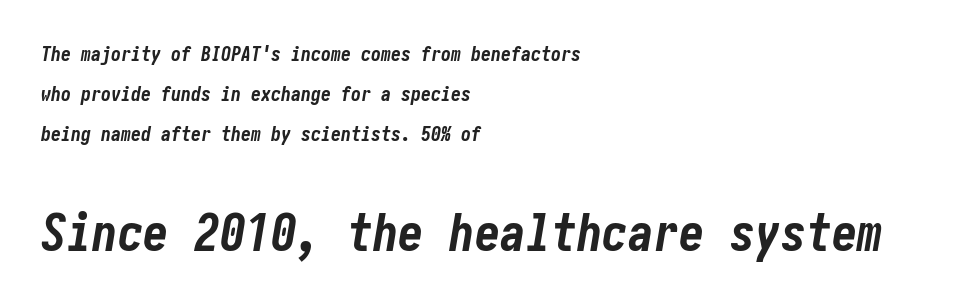
The image shows 51 px bold, condensed type, italic (leaning right); set left-aligned, loose line spacing (1.99x), normal letter spacing, not underlined; the second (bottom) block is 2.55x larger; low stroke contrast and a medium x-height.
